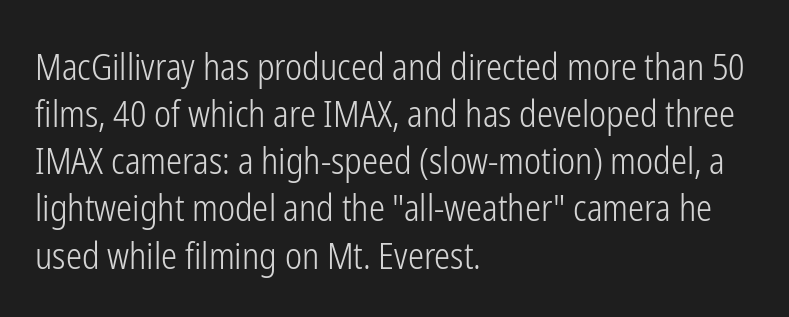
The image shows 36 px light, condensed sans-serif type, upright; set left-aligned, normal line spacing (1.31x), normal letter spacing, not underlined; low stroke contrast and a medium x-height.
